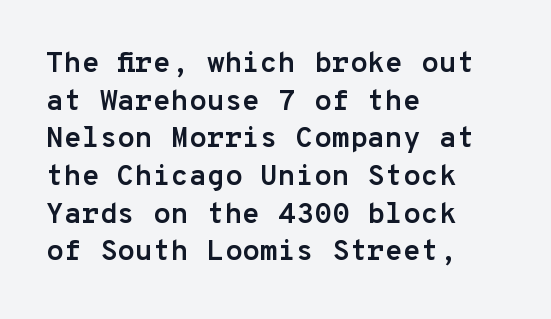
The image shows 29 px semibold sans-serif type, upright, monospaced; set left-aligned, normal line spacing (1.3x), normal letter spacing, not underlined; low stroke contrast and a medium x-height.
